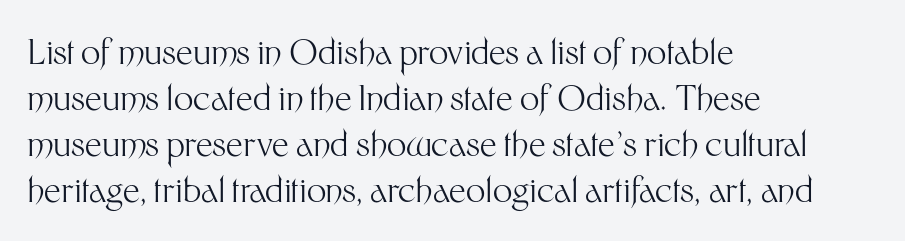
No extra tracking has been applied to these lines. Compared with a centered layout, this one pins lines to the left instead. Is there any slant? The stems are plumb. Beneath every word, the page is bare. Spacing verdict: proportional, widths tailored to each character.
